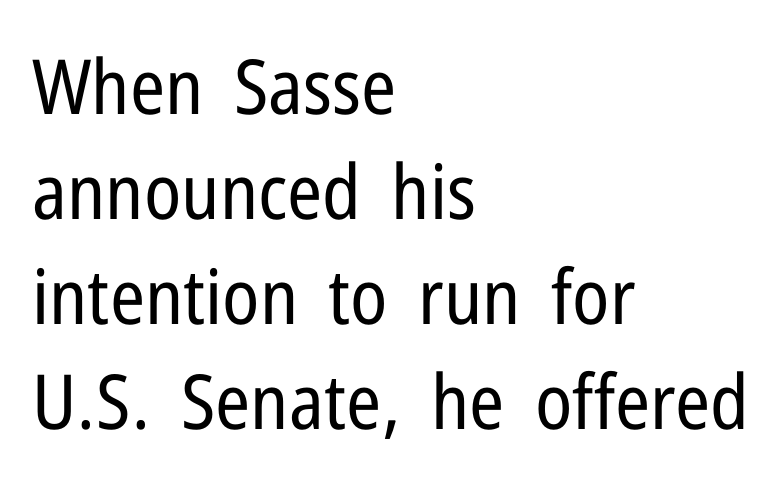
Q: Is the text bold? A: No.
Q: Is the text italic (slanted)? A: No, it is upright.
Q: Is the typeface a serif or a sans-serif typeface? A: Sans-serif.
Q: Is the text underlined? A: No.
Q: How is the paragraph aligned? A: Left-aligned.
Q: Is the spacing between letters normal or unusually wide? A: Normal.
Q: Is the spacing between lines tight, normal or loose? A: Normal.
Q: Width (condensed, normal, or wide)? A: Condensed.
Q: Stroke contrast? A: Low.
Q: x-height? A: Medium.
Q: Monospaced? A: No.
